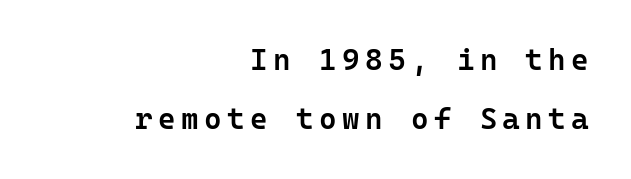
{"serif": "no", "italic": "no", "bold": "semi", "weight": "semibold", "width": "normal", "stroke_contrast": "low", "x_height": "medium", "monospaced": "yes", "underline": "no", "align": "right", "line_spacing": "loose", "line_spacing_ratio": 1.96, "glyph_px": 30}
